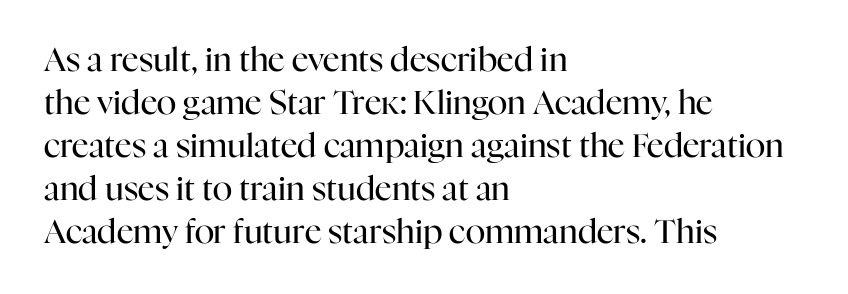
Whoever set this chose a conventional vertical rhythm. Counters stay open thanks to moderate or lighter strokes. One-word summary of the alignment: left. A typesetter would call this proportional, since set widths differ per character. This rendering employs a face with finishing strokes, i.e., a serif. These lines keep a tight, regular rhythm from letter to letter.
